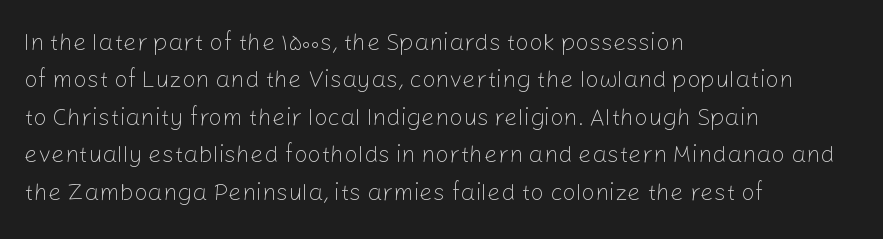
The image shows 24 px text type, upright; set left-aligned, normal line spacing (1.56x), normal letter spacing, not underlined.
